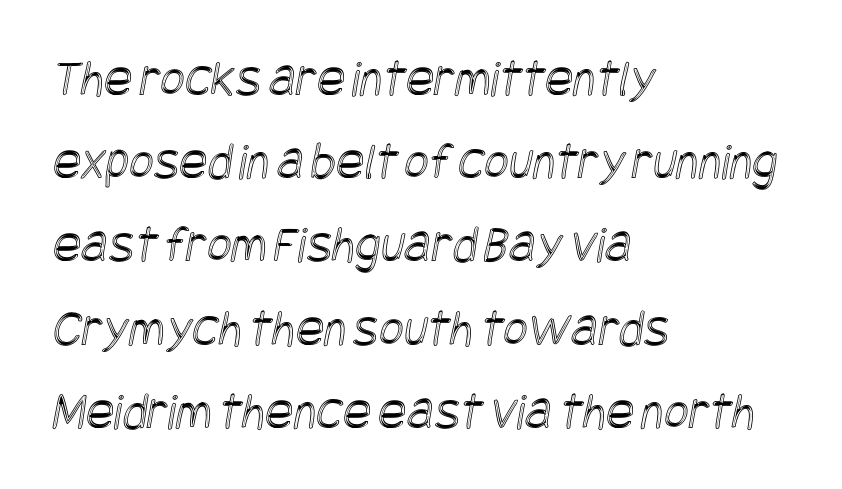
Normally led — the rows are evenly, conventionally spaced. Letter spacing: default. These lines stack with their left ends in a neat column. Rule under the text: the space is simply empty.
